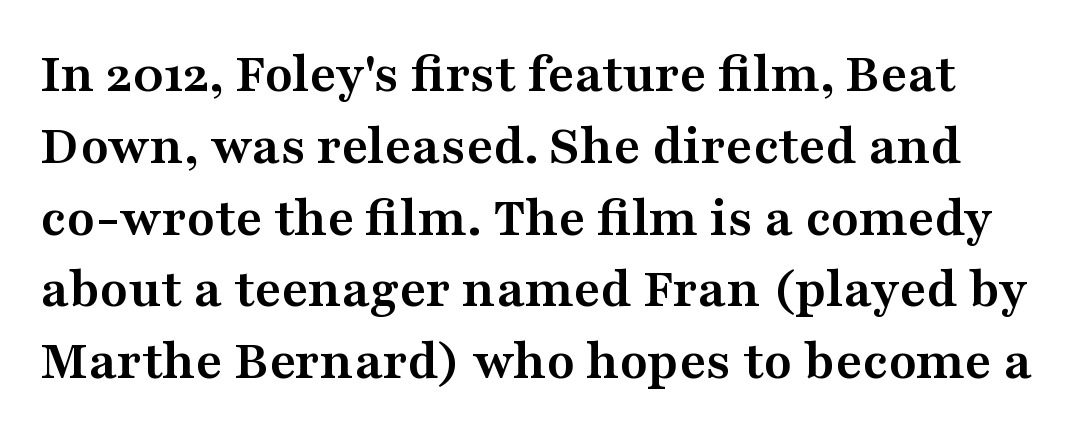
The strip under each line holds only bare page. This sample uses plain, unmodified letter spacing. The face used here is proportionally spaced, like ordinary book or web type. Posture: straight, roman, zero tilt. The type family on display is of the serif kind. Leading: standard.
